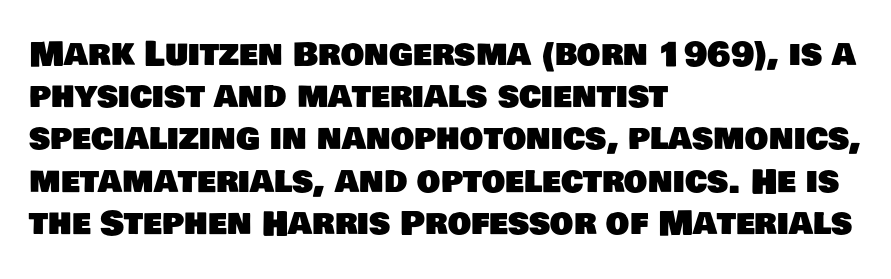
Rows of type keep a routine distance in the vertical direction. Here the glyphs are tracked normally, forming tight word shapes. The face used here is proportionally spaced, like ordinary book or web type. Are there feet on the stems? There aren't — it's a sans. Line beginnings align vertically; line endings do not.
